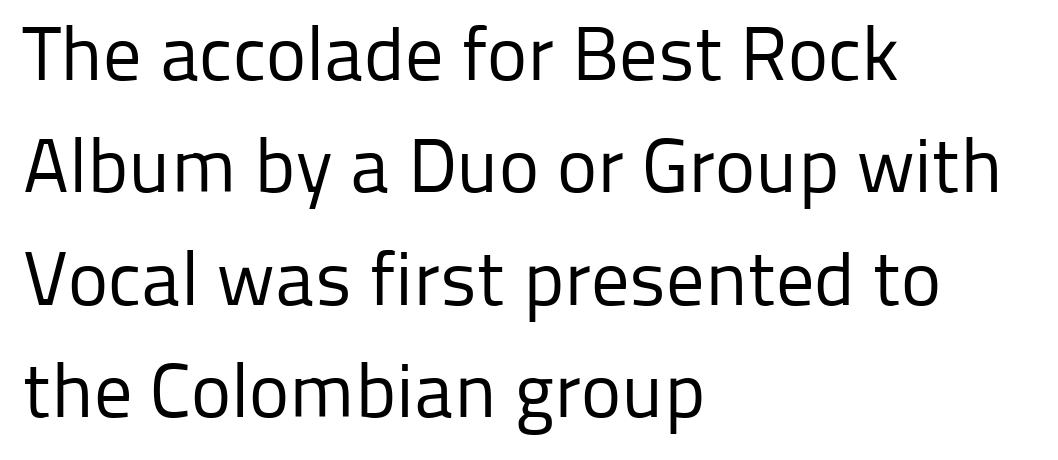
The image shows 76 px regular-weight sans-serif type, upright; set left-aligned, normal line spacing (1.48x), normal letter spacing, not underlined; low stroke contrast and a medium x-height.
